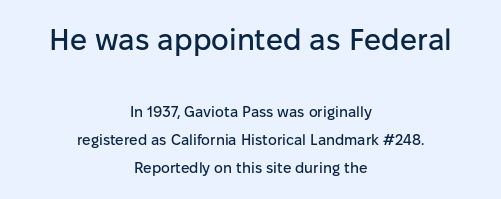
The image shows 30 px sans-serif type, upright; set centered, line spacing 1.86x, normal letter spacing, not underlined; the first (top) block is 2.0x larger; low stroke contrast and a medium x-height.
